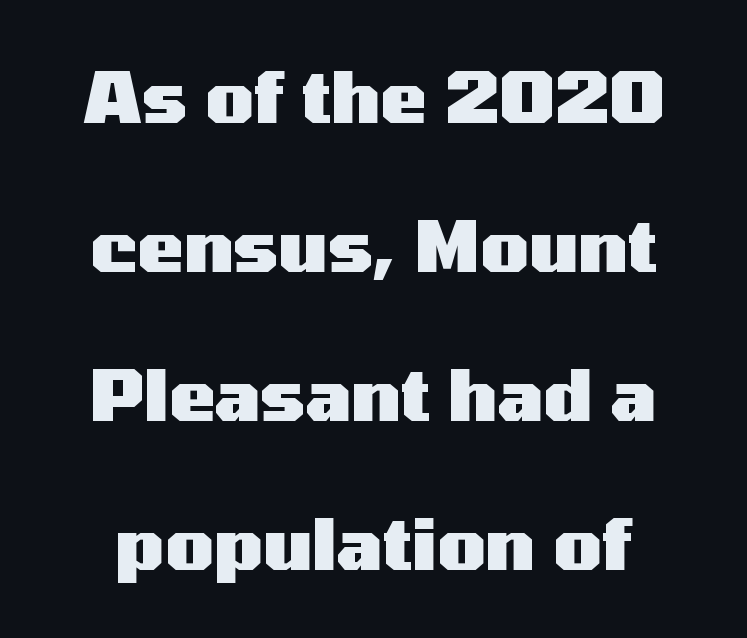
{"serif": "no", "italic": "no", "bold": "yes", "weight": "heavy", "width": "wide", "stroke_contrast": "medium", "x_height": "medium", "monospaced": "no", "underline": "no", "line_spacing": "loose", "line_spacing_ratio": 2.13, "letter_spacing": "normal", "letter_spacing_em": 0.0, "glyph_px": 70}
